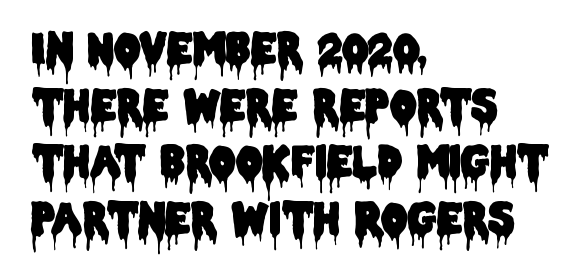
Q: Is the text italic (slanted)? A: No, it is upright.
Q: Is the typeface a serif or a sans-serif typeface? A: Sans-serif.
Q: Is the text underlined? A: No.
Q: How is the paragraph aligned? A: Left-aligned.
Q: Is the spacing between letters normal or unusually wide? A: Normal.
Q: Is the spacing between lines tight, normal or loose? A: Normal.
Q: Width (condensed, normal, or wide)? A: Condensed.
Q: Stroke contrast? A: Low.
Q: x-height? A: Large.
Q: Monospaced? A: No.
